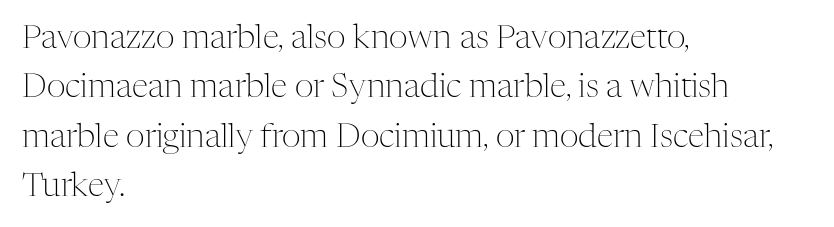
Is there much room between lines? A standard amount, neither cramped nor airy. Horizontal alignment here is leftward, the default for most running prose. The rendering keeps characters at their native spacing. This rendering employs a face with finishing strokes, i.e., a serif. Unbolded letterforms with no extra heft. The rendering uses natural spacing where letterforms have individual widths.
